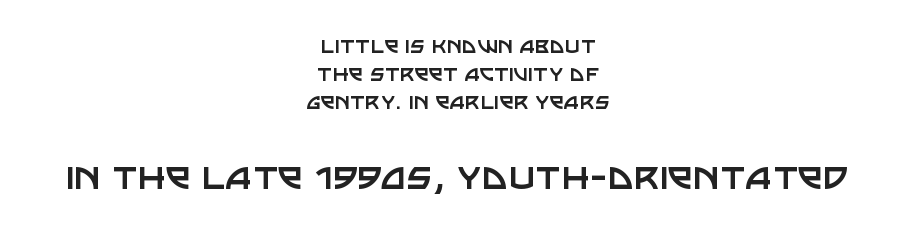
{"serif": "no", "italic": "no", "bold": "no", "weight": "regular", "width": "normal", "stroke_contrast": "low", "x_height": "large", "monospaced": "no", "underline": "no", "align": "center", "line_spacing": "tight", "line_spacing_ratio": 1.08, "letter_spacing": "normal", "letter_spacing_em": 0.0, "larger_block": "second", "size_ratio": 1.73, "glyph_px": 45}
